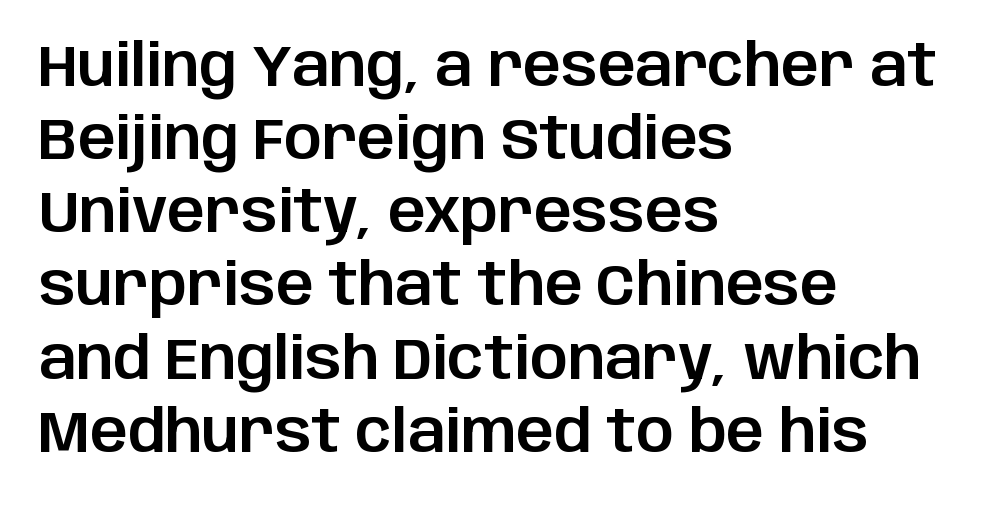
{"serif": "no", "italic": "no", "width": "normal", "stroke_contrast": "low", "x_height": "large", "monospaced": "no", "underline": "no", "align": "left", "line_spacing_ratio": 1.24, "letter_spacing": "normal", "letter_spacing_em": 0.0, "glyph_px": 59}
